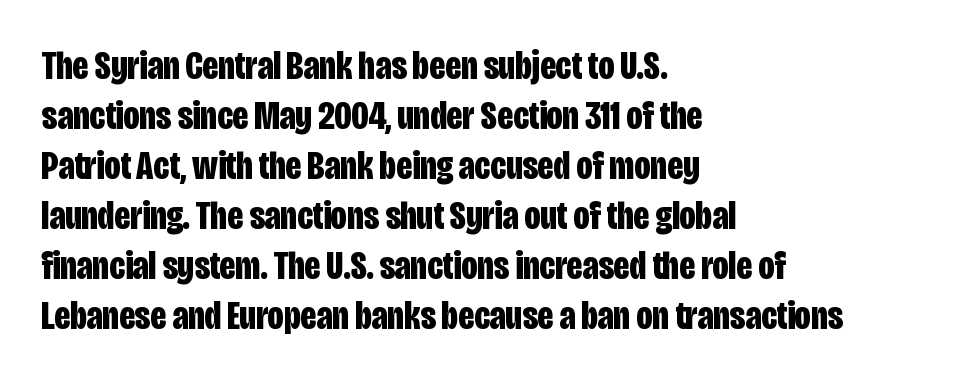
Q: Is the text bold? A: Yes.
Q: Is the text italic (slanted)? A: No, it is upright.
Q: Is the typeface a serif or a sans-serif typeface? A: Sans-serif.
Q: Is the text underlined? A: No.
Q: How is the paragraph aligned? A: Left-aligned.
Q: Is the spacing between letters normal or unusually wide? A: Normal.
Q: Is the spacing between lines tight, normal or loose? A: Normal.
Q: Width (condensed, normal, or wide)? A: Condensed.
Q: Stroke contrast? A: Low.
Q: x-height? A: Large.
Q: Monospaced? A: No.
